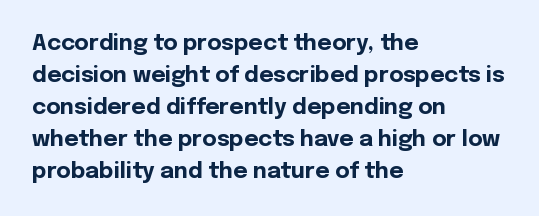
The image shows 22 px bold type, upright; set left-aligned, normal line spacing (1.45x), normal letter spacing, not underlined.
